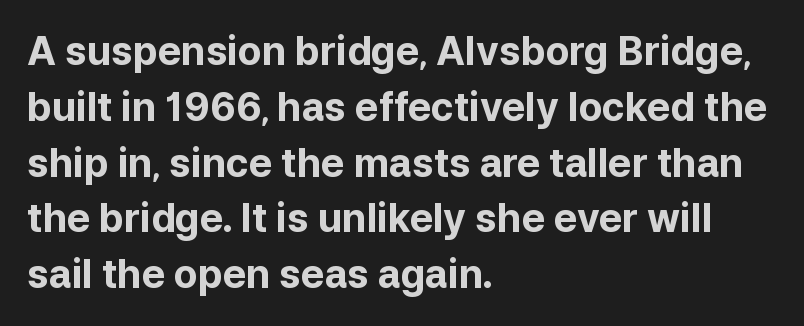
{"serif": "no", "italic": "no", "bold": "yes", "weight": "bold", "width": "normal", "stroke_contrast": "low", "x_height": "medium", "monospaced": "no", "underline": "no", "align": "left", "line_spacing": "normal", "line_spacing_ratio": 1.43, "letter_spacing": "normal", "letter_spacing_em": 0.0, "glyph_px": 39}
